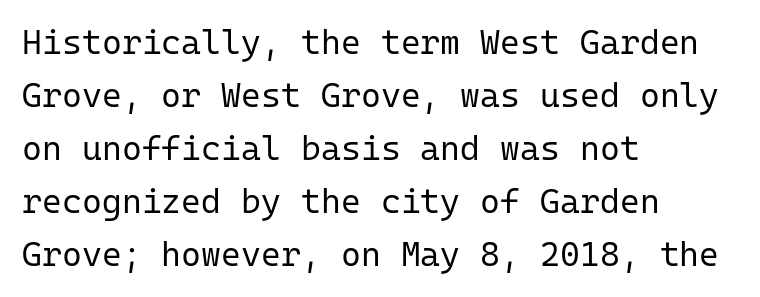
Q: Is the text bold? A: No.
Q: Is the text italic (slanted)? A: No, it is upright.
Q: Is the typeface a serif or a sans-serif typeface? A: Sans-serif.
Q: Is the text underlined? A: No.
Q: How is the paragraph aligned? A: Left-aligned.
Q: Is the spacing between letters normal or unusually wide? A: Normal.
Q: Is the spacing between lines tight, normal or loose? A: Normal.
Q: Width (condensed, normal, or wide)? A: Normal.
Q: Stroke contrast? A: Low.
Q: x-height? A: Medium.
Q: Monospaced? A: Yes.
